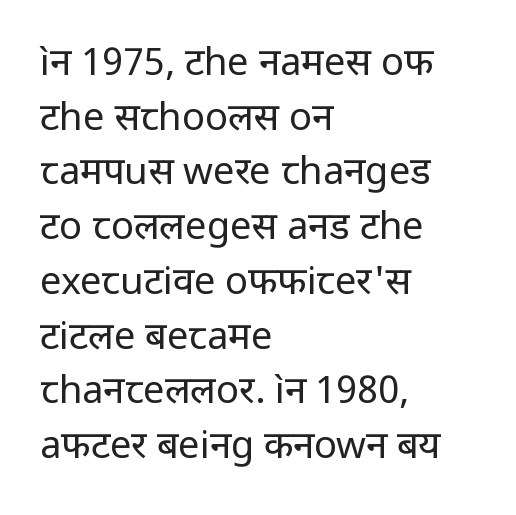
Q: Is the text bold? A: No.
Q: Is the text italic (slanted)? A: No, it is upright.
Q: Is the typeface a serif or a sans-serif typeface? A: Sans-serif.
Q: Is the text underlined? A: No.
Q: How is the paragraph aligned? A: Left-aligned.
Q: Is the spacing between letters normal or unusually wide? A: Normal.
Q: Is the spacing between lines tight, normal or loose? A: Normal.
Q: Width (condensed, normal, or wide)? A: Normal.
Q: Stroke contrast? A: Low.
Q: x-height? A: Medium.
Q: Monospaced? A: No.
